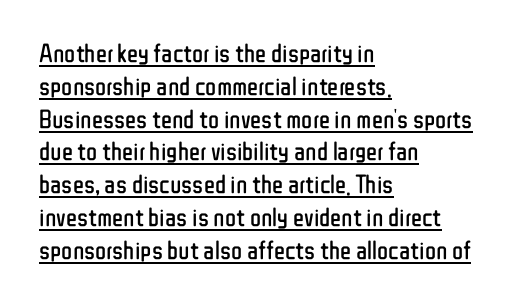
{"italic": "no", "bold": "no", "underline": "yes", "align": "left", "line_spacing": "normal", "line_spacing_ratio": 1.26, "letter_spacing": "normal", "letter_spacing_em": 0.0, "glyph_px": 26}
